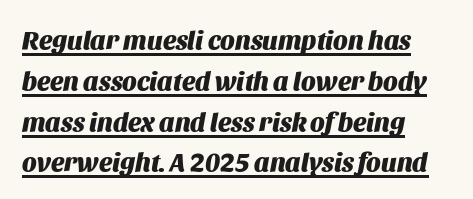
You can tell it's italic because the verticals aren't actually vertical. Underline: present. One glance says typical: line gaps are just what's usual. Short and long lines alike share a common starting point at left. Compared with typical body copy, the letter spacing here is the same.
